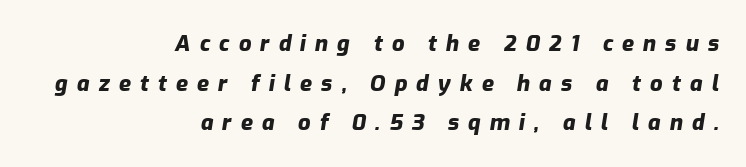
Q: Is the text bold? A: Yes.
Q: Is the text italic (slanted)? A: Yes, it leans right by about 9 degrees.
Q: Is the text underlined? A: No.
Q: How is the paragraph aligned? A: Right-aligned.
Q: Is the spacing between letters normal or unusually wide? A: Unusually wide.
